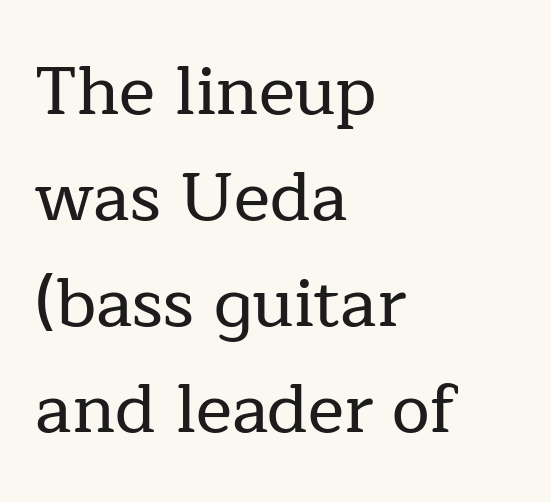
Q: Is the text italic (slanted)? A: No, it is upright.
Q: Is the typeface a serif or a sans-serif typeface? A: Serif.
Q: Is the text underlined? A: No.
Q: How is the paragraph aligned? A: Left-aligned.
Q: Is the spacing between letters normal or unusually wide? A: Normal.
Q: Is the spacing between lines tight, normal or loose? A: Normal.
Q: Width (condensed, normal, or wide)? A: Normal.
Q: Stroke contrast? A: Low.
Q: x-height? A: Medium.
Q: Monospaced? A: No.
